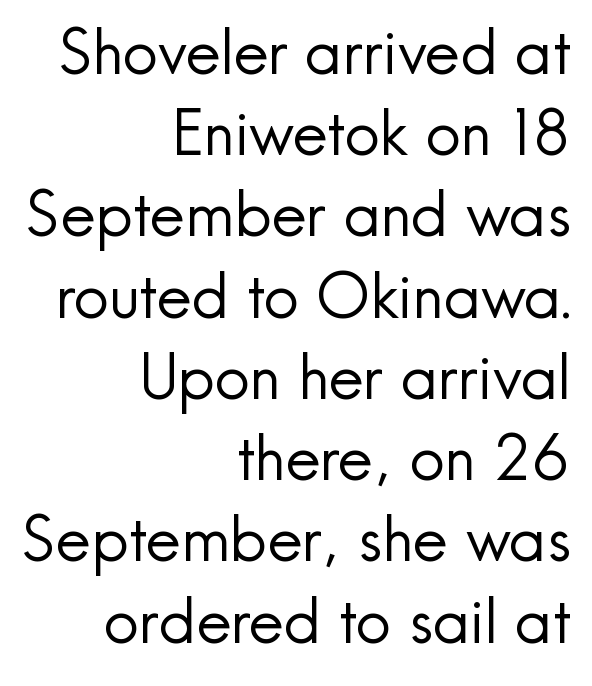
Quick note: not italic, upright. The glyphs in this specimen are sans serif. Is the letter spacing exaggerated? No — it looks like the ordinary default. Normally led — the rows are evenly, conventionally spaced.
